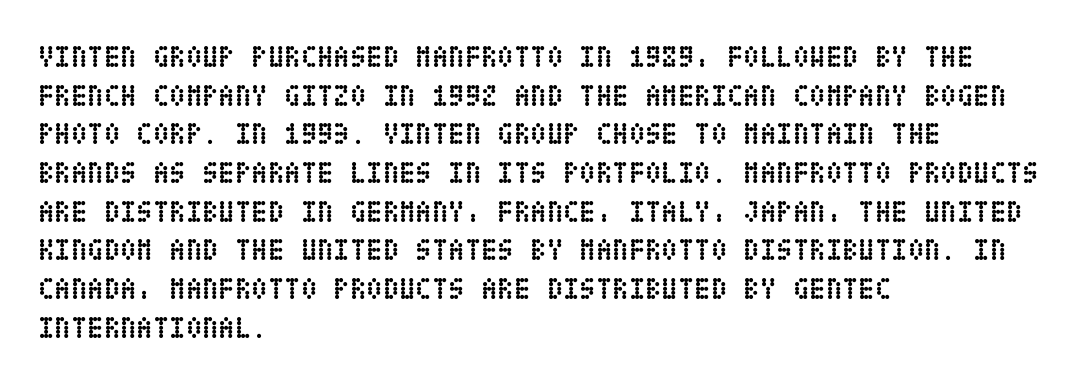
{"italic": "no", "bold": "yes", "weight": "semibold", "width": "condensed", "stroke_contrast": "low", "x_height": "large", "underline": "no", "align": "left", "line_spacing": "normal", "line_spacing_ratio": 1.29, "letter_spacing": "normal", "letter_spacing_em": 0.0, "glyph_px": 30}
